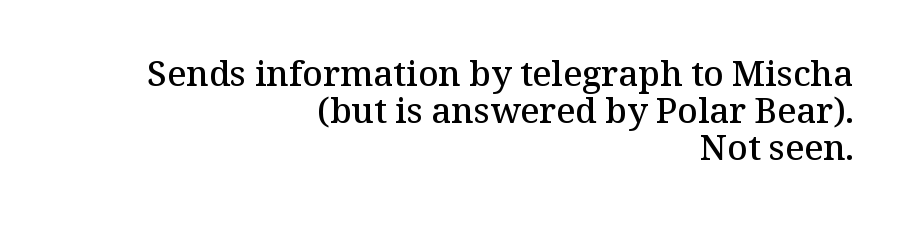
Tall strokes in this sample are plumb rather than angled. Between one letter and the next there's only the usual sliver of space. Observe the serifs anchoring each vertical stroke in this sample. Is the type bold? Partly — it's a semibold, heavier than regular but not fully bold. Here the designer chose a conventional face with non-uniform glyph widths. Just letters on the line, the space beneath them empty.
